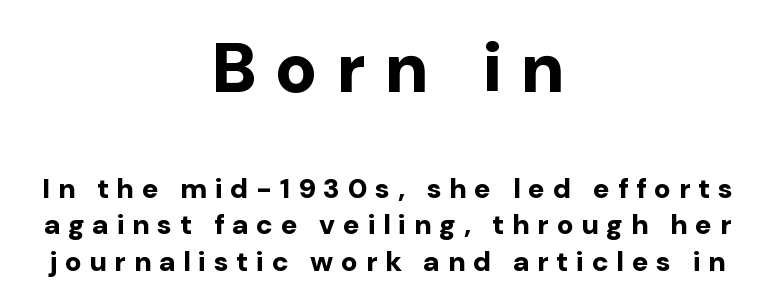
In terms of letterform style, serifs are entirely absent. Looks like regular typesetting: each glyph gets only the width it needs. Of the two passages, the one on top uses the larger point size. Do the letters lean? They stand straight. On the weight axis this lands at bold, roughly 700. Compared with typical body copy, the letter spacing here is much looser.
